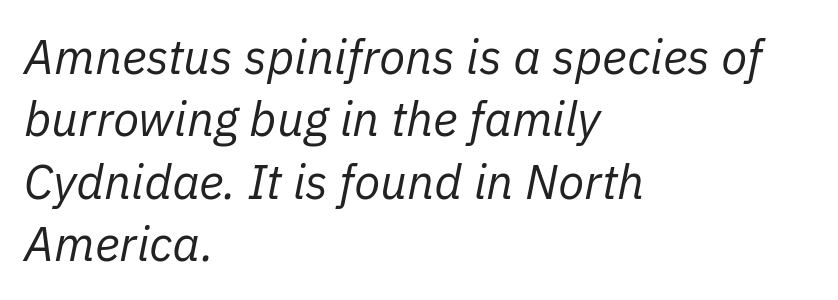
The image shows 48 px regular-weight type, italic (leaning right); set left-aligned, normal line spacing (1.3x), normal letter spacing, not underlined; low stroke contrast and a medium x-height.
